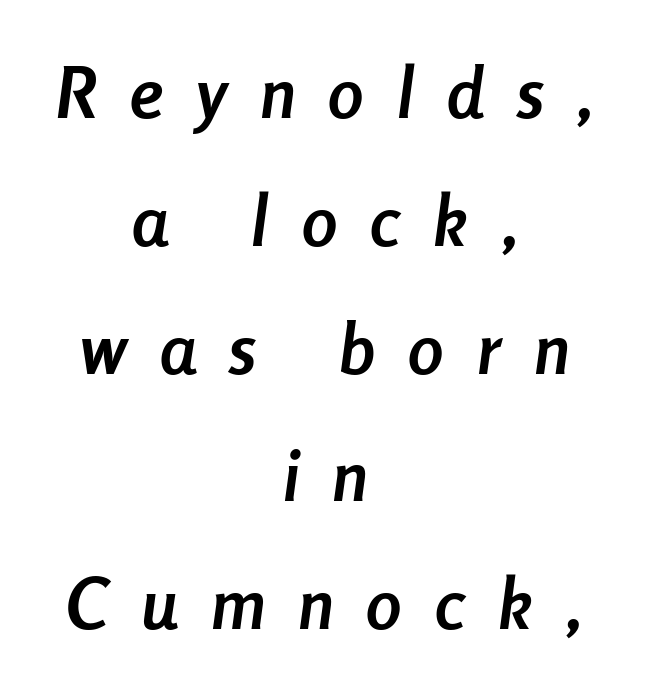
{"italic": "yes", "lean": "right", "slant_degrees": 8, "bold": "yes", "weight": "semibold", "width": "condensed", "stroke_contrast": "low", "x_height": "medium", "monospaced": "no", "underline": "no", "align": "center", "line_spacing_ratio": 1.8, "letter_spacing": "wide", "letter_spacing_em": 0.47, "glyph_px": 71}
